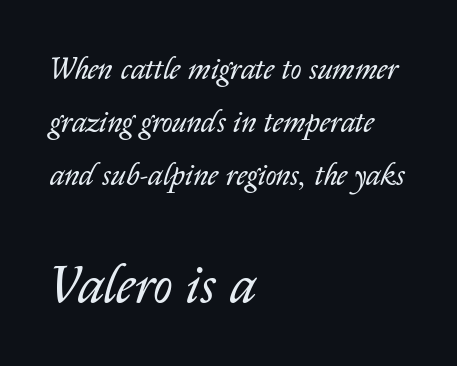
Q: Is the text bold? A: No.
Q: Is the text italic (slanted)? A: Yes, it leans right by about 14 degrees.
Q: Is the text underlined? A: No.
Q: How is the paragraph aligned? A: Left-aligned.
Q: Is the spacing between letters normal or unusually wide? A: Normal.
Q: Which block of text is set in a larger size, the first (top) or the second (bottom)? A: The second (bottom) one.
Q: Width (condensed, normal, or wide)? A: Normal.
Q: Stroke contrast? A: Low.
Q: x-height? A: Medium.
Q: Monospaced? A: No.
